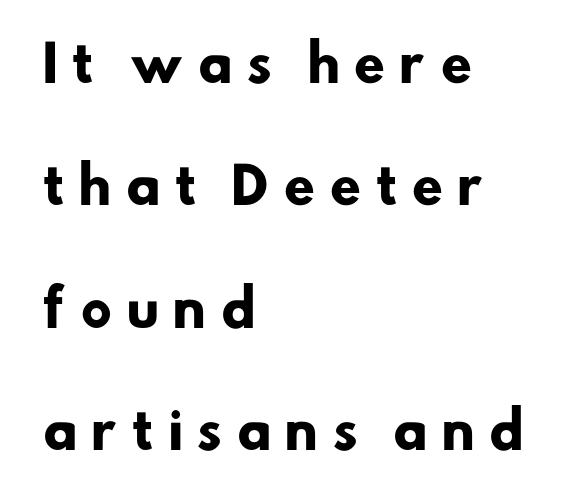
{"serif": "no", "bold": "yes", "weight": "heavy", "width": "normal", "stroke_contrast": "low", "x_height": "small", "monospaced": "no", "underline": "no", "align": "left", "line_spacing": "loose", "line_spacing_ratio": 2.45, "letter_spacing": "wide", "letter_spacing_em": 0.26, "glyph_px": 50}
